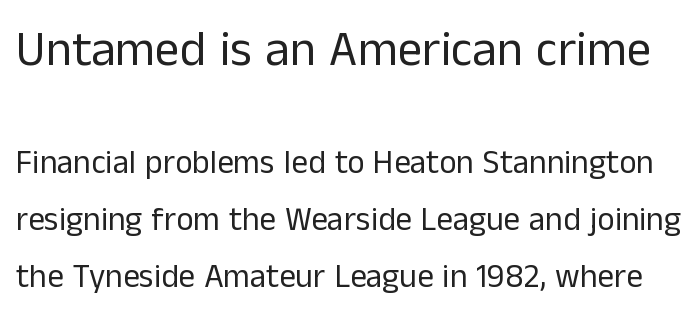
Q: Is the text bold? A: No.
Q: Is the text italic (slanted)? A: No, it is upright.
Q: Is the typeface a serif or a sans-serif typeface? A: Sans-serif.
Q: Is the text underlined? A: No.
Q: Is the spacing between letters normal or unusually wide? A: Normal.
Q: Which block of text is set in a larger size, the first (top) or the second (bottom)? A: The first (top) one.
Q: Width (condensed, normal, or wide)? A: Normal.
Q: Stroke contrast? A: Low.
Q: x-height? A: Medium.
Q: Monospaced? A: No.
